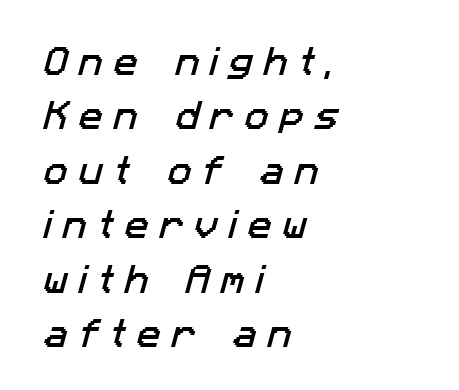
Q: Is the typeface a serif or a sans-serif typeface? A: Sans-serif.
Q: Is the text underlined? A: No.
Q: How is the paragraph aligned? A: Left-aligned.
Q: Is the spacing between letters normal or unusually wide? A: Unusually wide.
Q: Is the spacing between lines tight, normal or loose? A: Normal.
Q: Width (condensed, normal, or wide)? A: Normal.
Q: Stroke contrast? A: Low.
Q: x-height? A: Medium.
Q: Monospaced? A: No.
